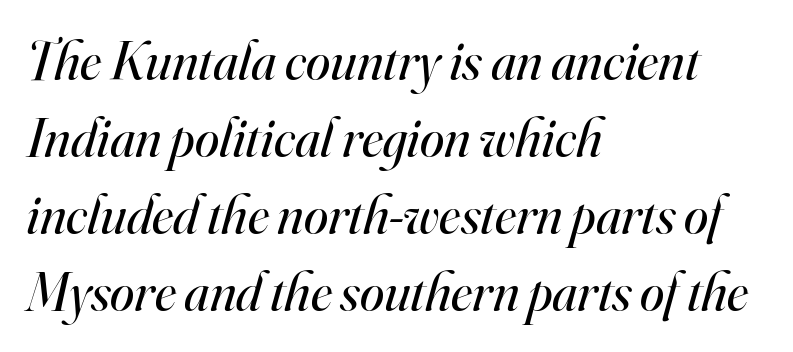
Q: Is the text bold? A: No.
Q: Is the text italic (slanted)? A: Yes, it leans right by about 16 degrees.
Q: Is the typeface a serif or a sans-serif typeface? A: Serif.
Q: Is the text underlined? A: No.
Q: How is the paragraph aligned? A: Left-aligned.
Q: Is the spacing between letters normal or unusually wide? A: Normal.
Q: Is the spacing between lines tight, normal or loose? A: Normal.
Q: Width (condensed, normal, or wide)? A: Normal.
Q: Stroke contrast? A: High.
Q: x-height? A: Small.
Q: Monospaced? A: No.
